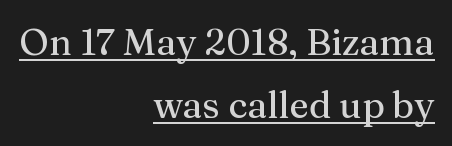
Q: Is the text italic (slanted)? A: No, it is upright.
Q: Is the typeface a serif or a sans-serif typeface? A: Serif.
Q: Is the text underlined? A: Yes.
Q: How is the paragraph aligned? A: Right-aligned.
Q: Is the spacing between letters normal or unusually wide? A: Normal.
Q: Is the spacing between lines tight, normal or loose? A: Normal.
Q: Width (condensed, normal, or wide)? A: Normal.
Q: Stroke contrast? A: Medium.
Q: x-height? A: Medium.
Q: Monospaced? A: No.
